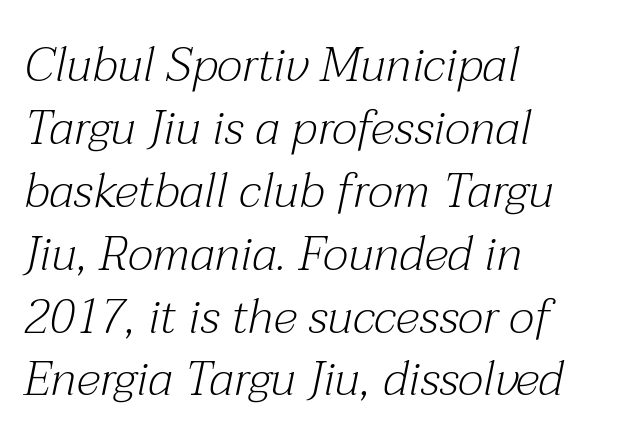
Q: Is the text bold? A: No.
Q: Is the text italic (slanted)? A: Yes, it leans right by about 12 degrees.
Q: Is the typeface a serif or a sans-serif typeface? A: Serif.
Q: Is the text underlined? A: No.
Q: How is the paragraph aligned? A: Left-aligned.
Q: Is the spacing between letters normal or unusually wide? A: Normal.
Q: Is the spacing between lines tight, normal or loose? A: Normal.
Q: Width (condensed, normal, or wide)? A: Normal.
Q: Stroke contrast? A: Medium.
Q: x-height? A: Medium.
Q: Monospaced? A: No.
